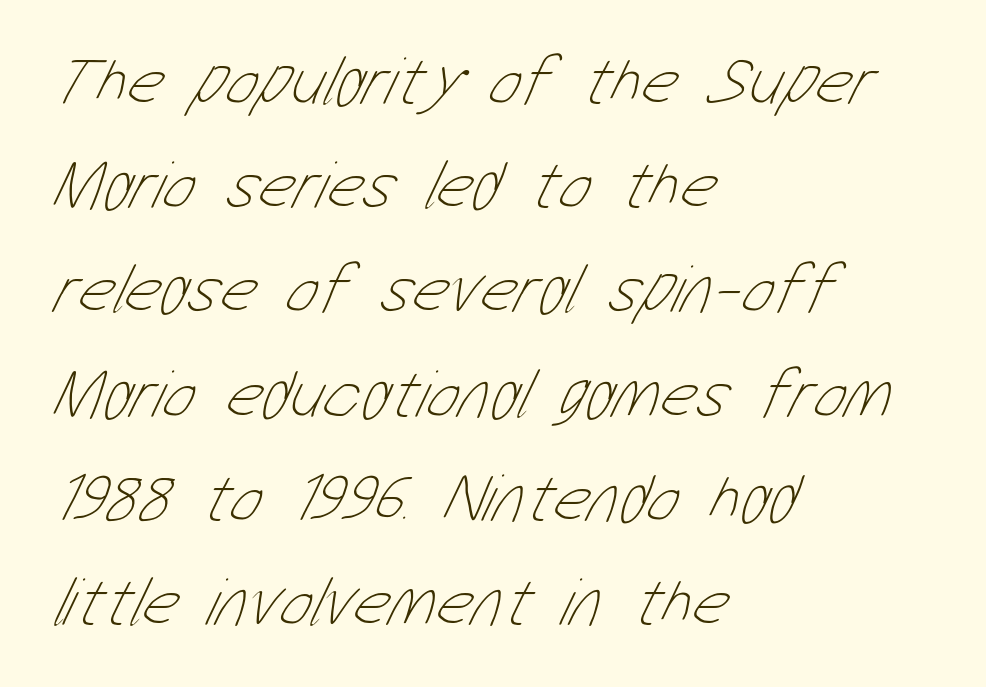
Varying glyph widths throughout — classic text-font behaviour. Default kerning and tracking; the words read as compact shapes. Which margin do the lines hug? The left one — the right edge is uneven. Successive baselines arrive at the customary interval. Quick note: underline off. The weight would be labelled regular, book, light, or lighter still.
